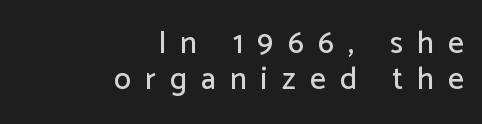
Letterform terminals end flat and unadorned throughout the passage. The type sits square on the baseline with zero lean. Anything drawn beneath the words? Only blank space. The lines are quadded right. Is this a fixed-width face? No — the glyphs have proportional, varying widths. The letters are spread apart with noticeably loose tracking.
